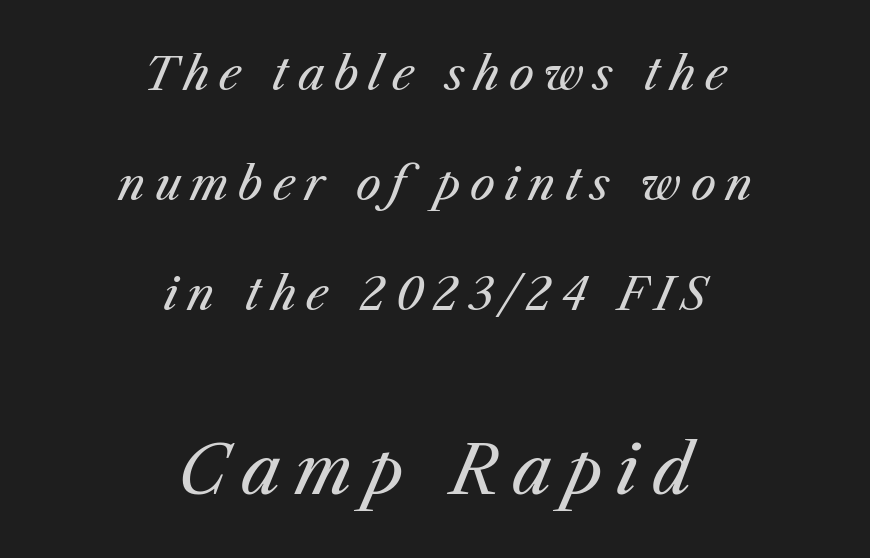
Vertical spacing — loose. If you folded the block vertically in half, each line would mirror itself in length. The baseline area is clear. Which of the two is more prominent by size? The second, at the bottom. Stems and bowls with no extra thickness — not bold. How are the letters spaced? Widely, with obvious added tracking.
